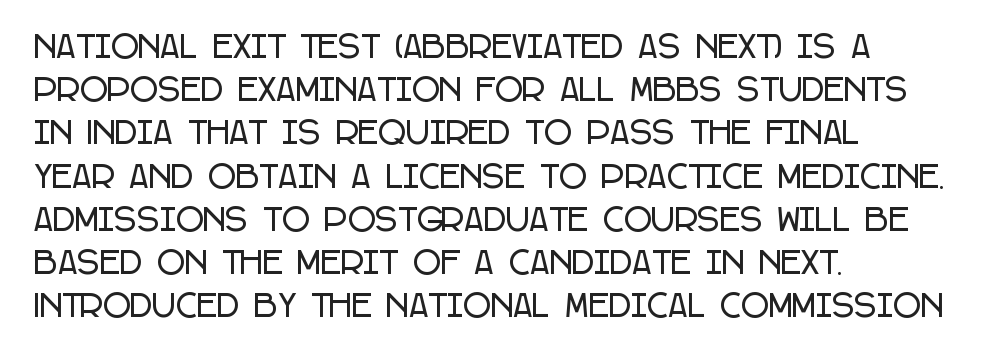
The face used here is a sans, in the tradition of grotesques and geometrics. A typesetter would mark this as roman, not italic. How are the letters spaced? Ordinarily, with no added tracking. Notice how descenders clear the ascenders below comfortably — that's standard leading. The typesetter chose a ragged-right arrangement here. The passage shown is typed in a proportional face where columns would drift.
